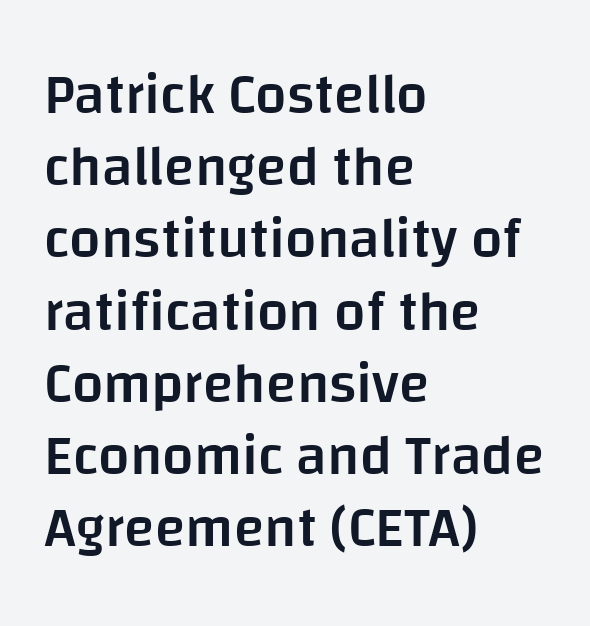
Q: Is the text bold? A: Semi-bold.
Q: Is the text italic (slanted)? A: No, it is upright.
Q: Is the typeface a serif or a sans-serif typeface? A: Sans-serif.
Q: Is the text underlined? A: No.
Q: How is the paragraph aligned? A: Left-aligned.
Q: Is the spacing between letters normal or unusually wide? A: Normal.
Q: Is the spacing between lines tight, normal or loose? A: Normal.
Q: Width (condensed, normal, or wide)? A: Normal.
Q: Stroke contrast? A: Low.
Q: x-height? A: Large.
Q: Monospaced? A: No.
